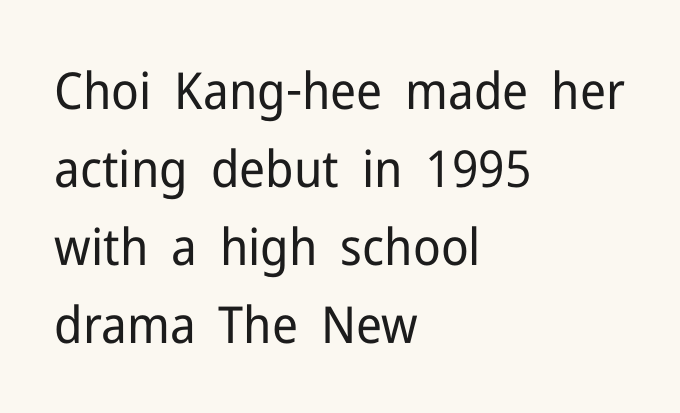
Q: Is the text bold? A: No.
Q: Is the text italic (slanted)? A: No, it is upright.
Q: Is the typeface a serif or a sans-serif typeface? A: Sans-serif.
Q: Is the text underlined? A: No.
Q: How is the paragraph aligned? A: Left-aligned.
Q: Is the spacing between letters normal or unusually wide? A: Normal.
Q: Is the spacing between lines tight, normal or loose? A: Normal.
Q: Width (condensed, normal, or wide)? A: Normal.
Q: Stroke contrast? A: Low.
Q: x-height? A: Medium.
Q: Monospaced? A: No.
